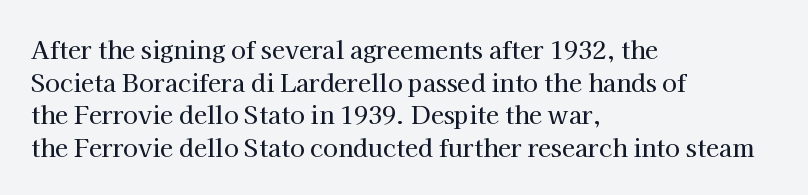
{"italic": "no", "underline": "no", "align": "left", "line_spacing": "normal", "line_spacing_ratio": 1.36, "letter_spacing": "normal", "letter_spacing_em": 0.0, "glyph_px": 24}
